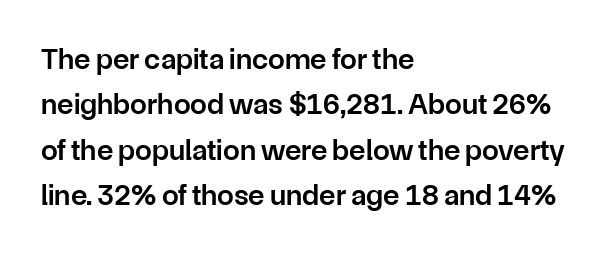
The passage is arranged the way most books set body copy — flush left. Check under the words: just untouched page. The letters stand upright; this is a roman face. How are the letters spaced? Ordinarily, with no added tracking.
